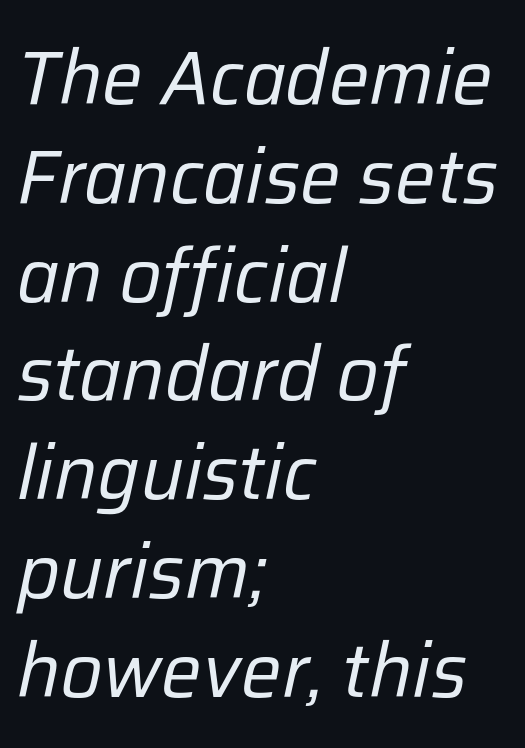
Q: Is the text bold? A: No.
Q: Is the text italic (slanted)? A: Yes, it leans right by about 12 degrees.
Q: Is the text underlined? A: No.
Q: How is the paragraph aligned? A: Left-aligned.
Q: Is the spacing between letters normal or unusually wide? A: Normal.
Q: Is the spacing between lines tight, normal or loose? A: Normal.
Q: Width (condensed, normal, or wide)? A: Normal.
Q: Stroke contrast? A: Low.
Q: x-height? A: Medium.
Q: Monospaced? A: No.
